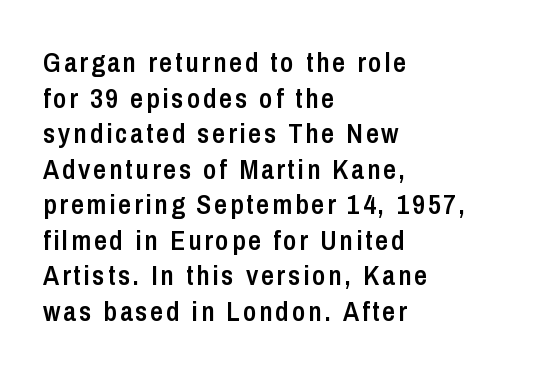
A typesetter would call this proportional, since set widths differ per character. The face used here is a semibold: visibly heavier than regular, lighter than bold. Check where the strokes stop: nothing finishes them off — pure sans. The designer left line spacing at the default. This sample is left-justified, so line endings fall wherever the words run out.
